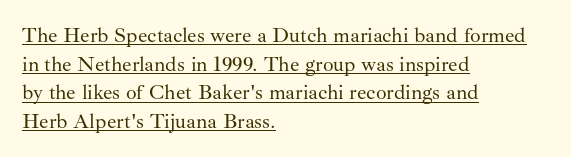
{"italic": "no", "bold": "no", "underline": "yes", "align": "left", "line_spacing": "normal", "line_spacing_ratio": 1.36, "letter_spacing": "normal", "letter_spacing_em": 0.0, "glyph_px": 21}
